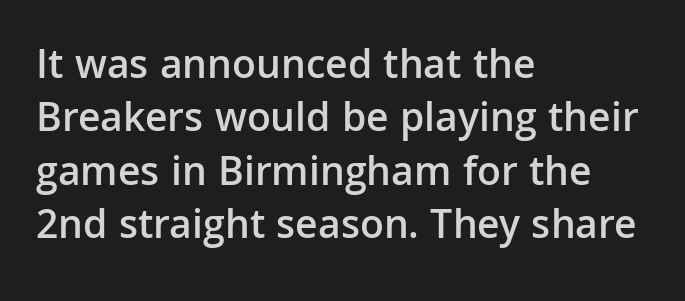
Q: Is the text bold? A: Semi-bold.
Q: Is the text italic (slanted)? A: No, it is upright.
Q: Is the typeface a serif or a sans-serif typeface? A: Sans-serif.
Q: Is the text underlined? A: No.
Q: How is the paragraph aligned? A: Left-aligned.
Q: Is the spacing between letters normal or unusually wide? A: Normal.
Q: Is the spacing between lines tight, normal or loose? A: Normal.
Q: Width (condensed, normal, or wide)? A: Normal.
Q: Stroke contrast? A: Low.
Q: x-height? A: Medium.
Q: Monospaced? A: No.
